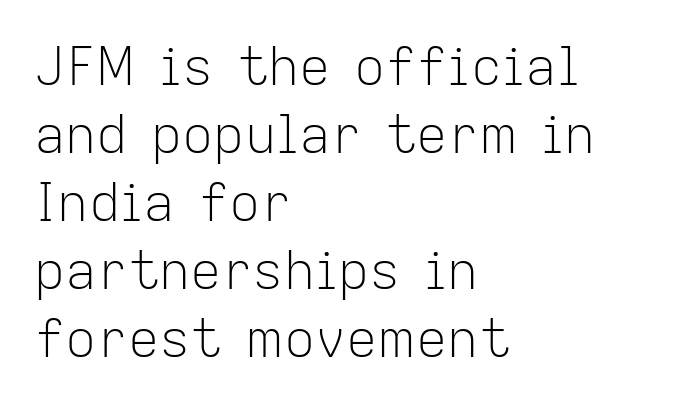
The space between consecutive lines is moderate. Does the type have serifs? No, each stem ends abruptly. Only glyphs here, with clear space below each row. What stands out about the letter spacing? Nothing — it is the standard amount. The strokes are not fattened; the text isn't bold. Quick note: not italic, upright.
